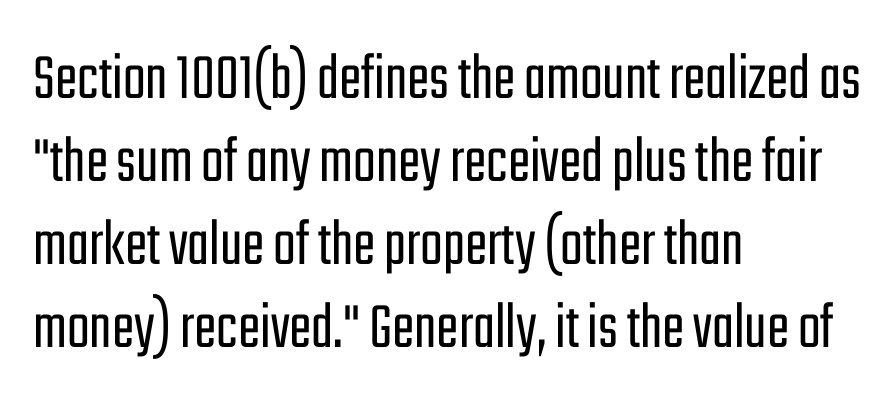
{"serif": "no", "italic": "no", "bold": "no", "weight": "light", "width": "condensed", "stroke_contrast": "low", "x_height": "medium", "monospaced": "no", "underline": "no", "align": "left", "line_spacing_ratio": 1.24, "letter_spacing": "normal", "letter_spacing_em": 0.0, "glyph_px": 67}
